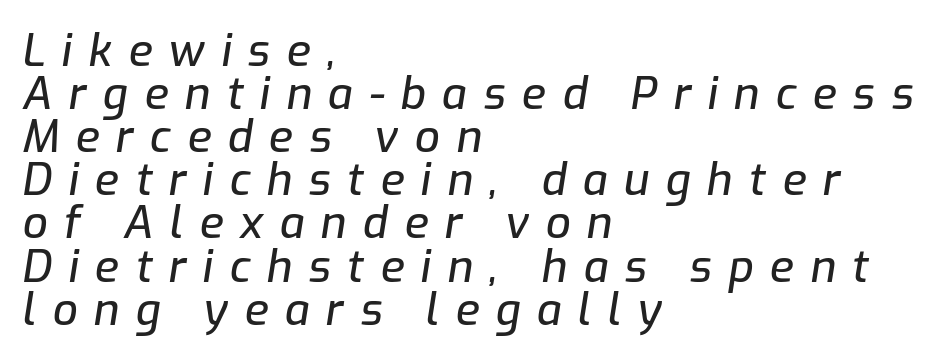
Q: Is the text italic (slanted)? A: Yes, it leans right by about 9 degrees.
Q: Is the text underlined? A: No.
Q: How is the paragraph aligned? A: Left-aligned.
Q: Is the spacing between letters normal or unusually wide? A: Unusually wide.
Q: Is the spacing between lines tight, normal or loose? A: Tight.
Q: Width (condensed, normal, or wide)? A: Normal.
Q: Stroke contrast? A: Low.
Q: x-height? A: Medium.
Q: Monospaced? A: No.
